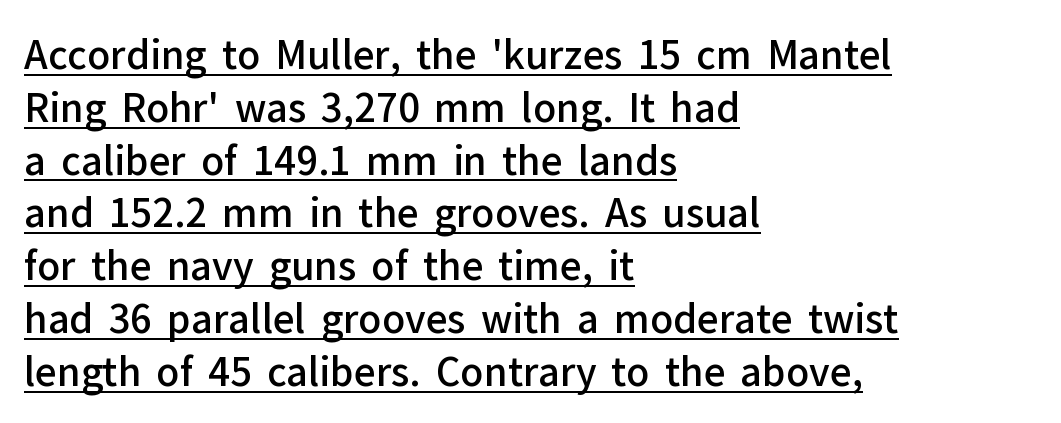
This sample has the flowing, uneven cadence of proportional lettering. The leading is moderate, giving the passage an even texture. Posture: vertical. The rag falls on the right side of this text block.
